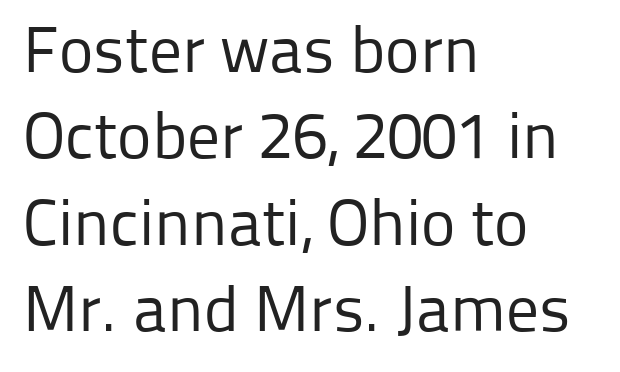
{"serif": "no", "italic": "no", "bold": "no", "weight": "regular", "width": "normal", "stroke_contrast": "low", "x_height": "medium", "monospaced": "no", "underline": "no", "align": "left", "line_spacing": "normal", "line_spacing_ratio": 1.33, "letter_spacing": "normal", "letter_spacing_em": 0.0, "glyph_px": 65}
